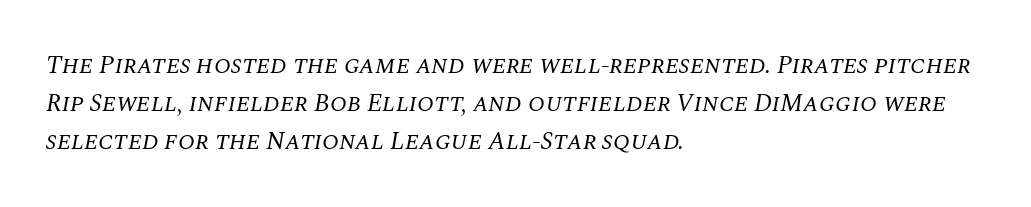
The image shows 25 px text type, italic (leaning right); set left-aligned, normal line spacing (1.52x), normal letter spacing, not underlined.
